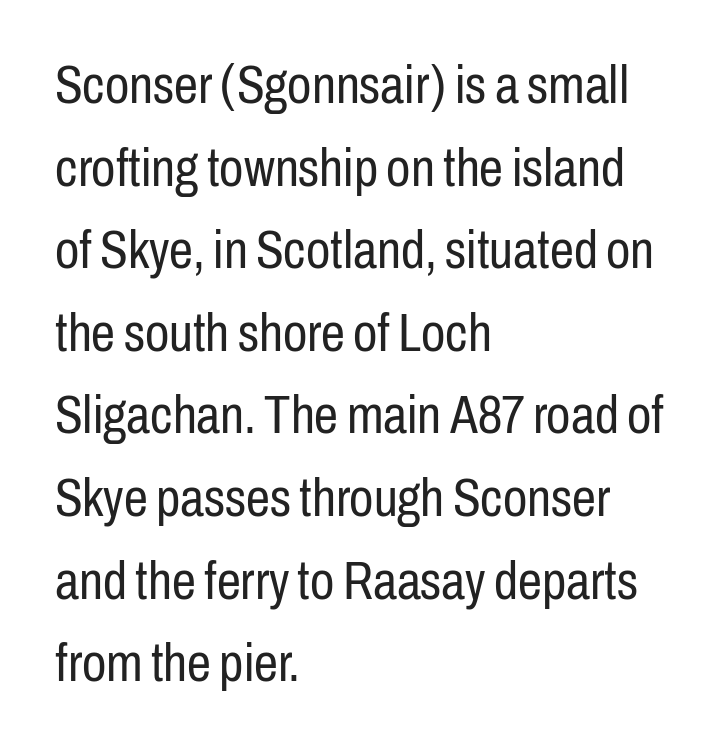
Q: Is the text bold? A: No.
Q: Is the text italic (slanted)? A: No, it is upright.
Q: Is the typeface a serif or a sans-serif typeface? A: Sans-serif.
Q: Is the text underlined? A: No.
Q: How is the paragraph aligned? A: Left-aligned.
Q: Is the spacing between letters normal or unusually wide? A: Normal.
Q: Is the spacing between lines tight, normal or loose? A: Normal.
Q: Width (condensed, normal, or wide)? A: Condensed.
Q: Stroke contrast? A: Low.
Q: x-height? A: Medium.
Q: Monospaced? A: No.
